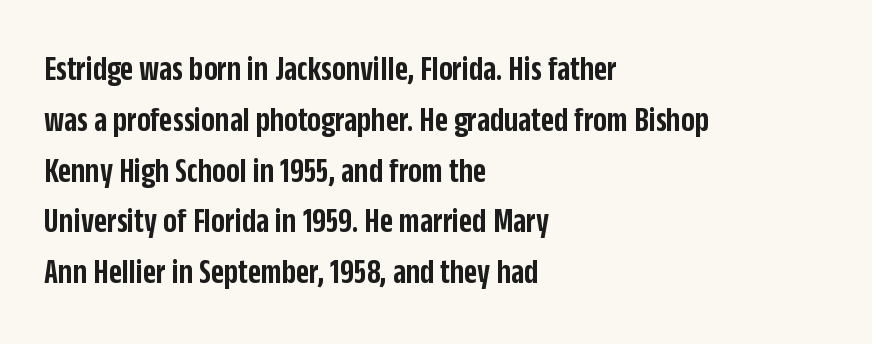
{"serif": "no", "italic": "no", "bold": "semi", "weight": "semibold", "width": "condensed", "stroke_contrast": "low", "x_height": "large", "monospaced": "no", "underline": "no", "align": "left", "line_spacing": "normal", "line_spacing_ratio": 1.41, "letter_spacing": "normal", "letter_spacing_em": 0.0, "glyph_px": 36}
